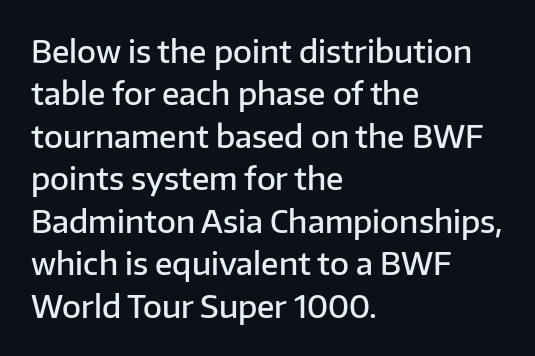
Students, this is semibold: more ink than regular, less than bold. Letterform terminals end flat and unadorned throughout the passage. Caption: standard tracking, unaltered. The face used here is proportionally spaced, like ordinary book or web type. Does the leading feel generous? No, just average. A bare baseline throughout the passage.
